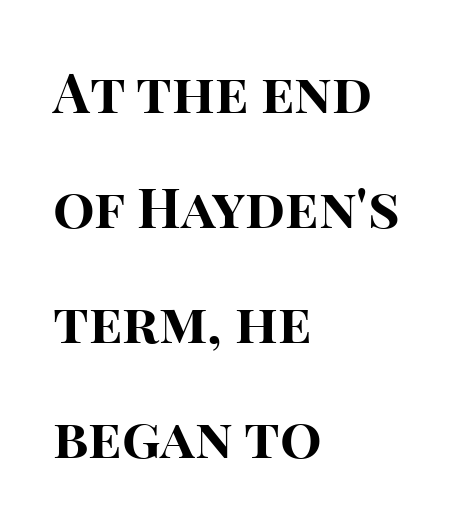
Q: Is the text bold? A: Yes.
Q: Is the text italic (slanted)? A: No, it is upright.
Q: Is the typeface a serif or a sans-serif typeface? A: Sans-serif.
Q: Is the text underlined? A: No.
Q: How is the paragraph aligned? A: Left-aligned.
Q: Is the spacing between letters normal or unusually wide? A: Normal.
Q: Is the spacing between lines tight, normal or loose? A: Loose.
Q: Width (condensed, normal, or wide)? A: Normal.
Q: Stroke contrast? A: High.
Q: x-height? A: Large.
Q: Monospaced? A: No.
